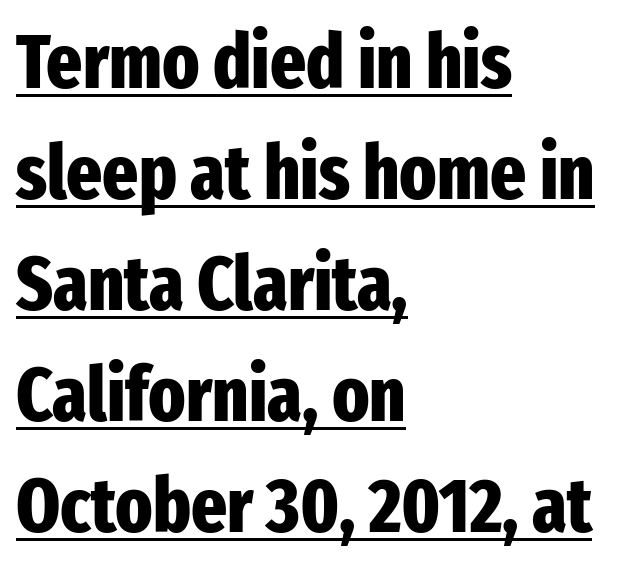
The image shows 76 px heavy, condensed sans-serif type, upright; set left-aligned, normal line spacing (1.46x), normal letter spacing, underlined; low stroke contrast and a medium x-height.
